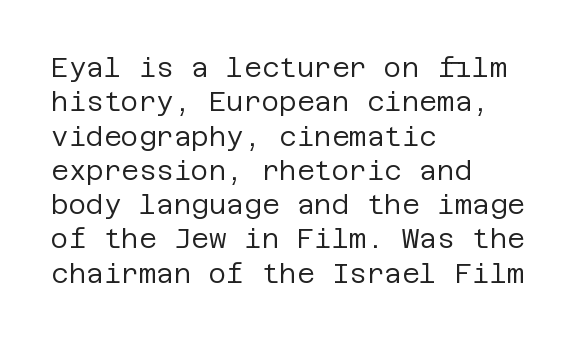
Q: Is the text bold? A: No.
Q: Is the text italic (slanted)? A: No, it is upright.
Q: Is the text underlined? A: No.
Q: How is the paragraph aligned? A: Left-aligned.
Q: Is the spacing between letters normal or unusually wide? A: Normal.
Q: Is the spacing between lines tight, normal or loose? A: Normal.
